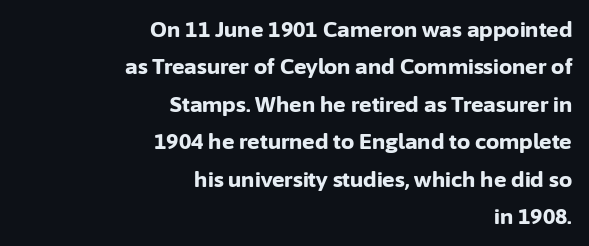
Q: Is the text bold? A: Yes.
Q: Is the text italic (slanted)? A: No, it is upright.
Q: Is the text underlined? A: No.
Q: How is the paragraph aligned? A: Right-aligned.
Q: Is the spacing between letters normal or unusually wide? A: Normal.
